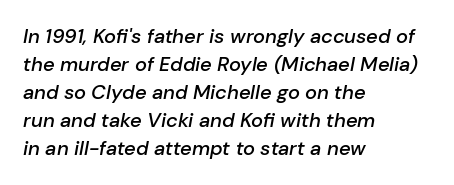
The font is running at a semibold setting, under full bold. Here the glyphs are tracked normally, forming tight word shapes. The glyphs are unaccompanied by any horizontal stroke below them. Quick note: interline space is typical. Is the type slanted? Yes — the strokes lean at a clear angle. Line beginnings align vertically; line endings do not.
